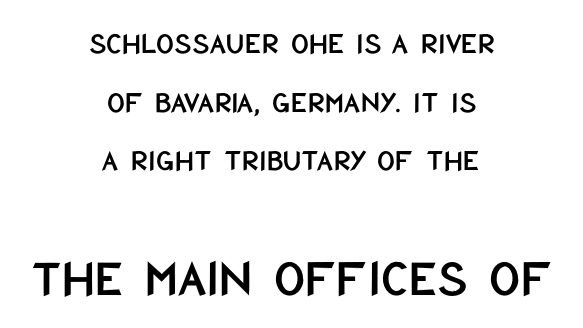
The image shows 54 px condensed sans-serif type, upright; set centered, line spacing 1.89x, normal letter spacing, not underlined; the second (bottom) block is 1.74x larger; low stroke contrast and a large x-height.
